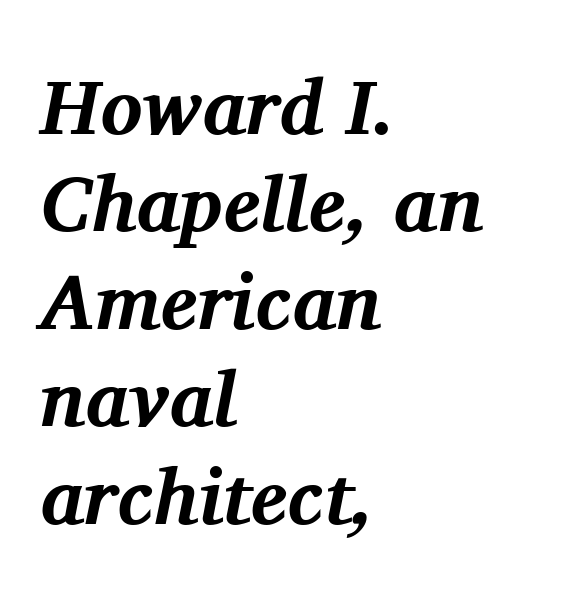
The image shows 78 px bold serif type, italic (leaning right); set left-aligned, normal line spacing (1.25x), normal letter spacing, not underlined; medium stroke contrast and a medium x-height.
